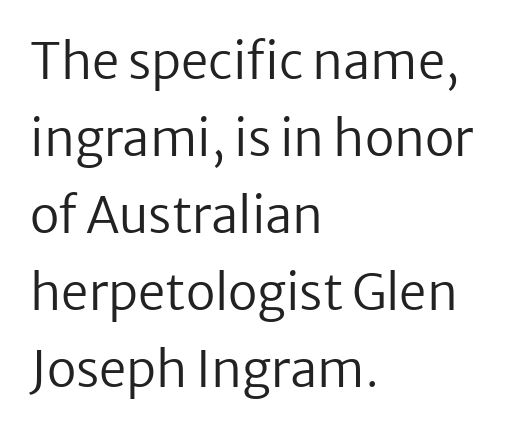
Q: Is the text bold? A: No.
Q: Is the text italic (slanted)? A: No, it is upright.
Q: Is the typeface a serif or a sans-serif typeface? A: Sans-serif.
Q: Is the text underlined? A: No.
Q: How is the paragraph aligned? A: Left-aligned.
Q: Is the spacing between letters normal or unusually wide? A: Normal.
Q: Is the spacing between lines tight, normal or loose? A: Normal.
Q: Width (condensed, normal, or wide)? A: Normal.
Q: Stroke contrast? A: Low.
Q: x-height? A: Medium.
Q: Monospaced? A: No.
